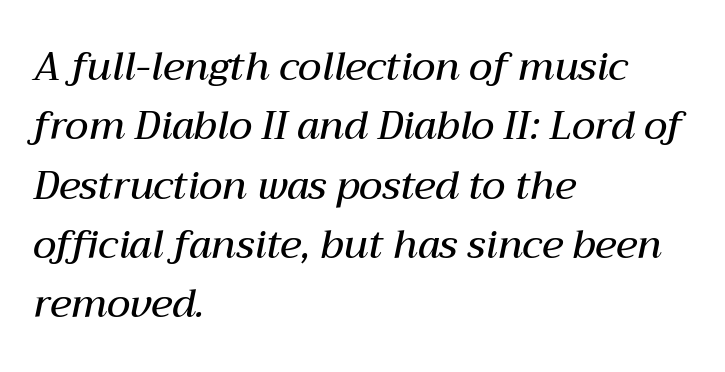
Q: Is the text bold? A: Semi-bold.
Q: Is the text italic (slanted)? A: Yes, it leans right by about 12 degrees.
Q: Is the text underlined? A: No.
Q: How is the paragraph aligned? A: Left-aligned.
Q: Is the spacing between letters normal or unusually wide? A: Normal.
Q: Is the spacing between lines tight, normal or loose? A: Normal.
Q: Width (condensed, normal, or wide)? A: Normal.
Q: Stroke contrast? A: Medium.
Q: x-height? A: Medium.
Q: Monospaced? A: No.
